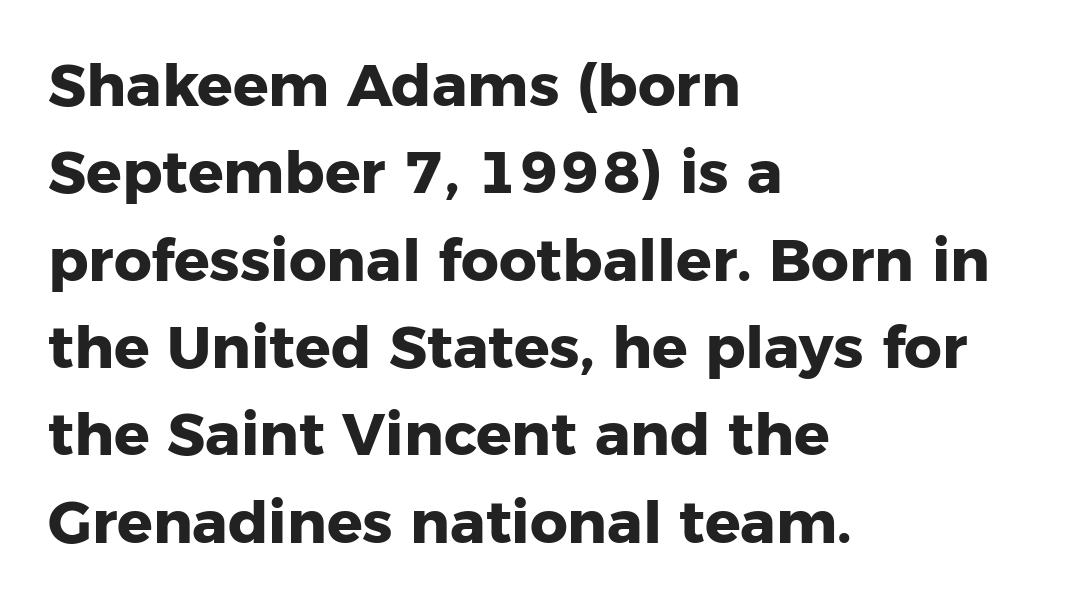
{"serif": "no", "italic": "no", "bold": "yes", "weight": "heavy", "width": "normal", "stroke_contrast": "low", "x_height": "medium", "monospaced": "no", "underline": "no", "align": "left", "line_spacing": "normal", "line_spacing_ratio": 1.48, "letter_spacing": "normal", "letter_spacing_em": 0.0, "glyph_px": 59}
